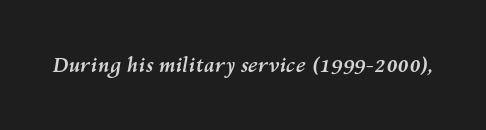
Nobody touched the tracking dial on this one. Bare-footed words on every line. The lettering tilts uniformly, giving the passage an italic look. These lines carry a lot of weight — the face is fully bold.
